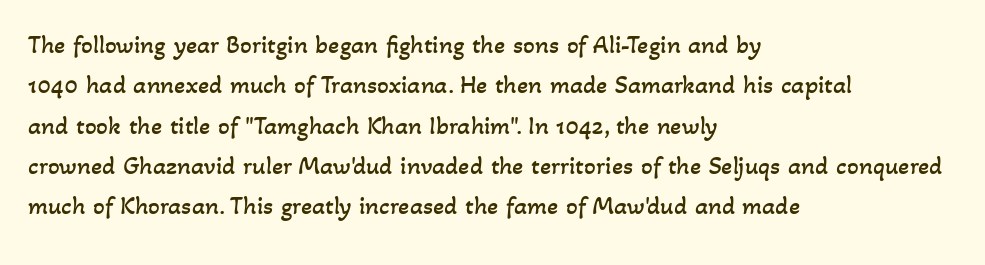
{"bold": "no", "underline": "no", "align": "left", "line_spacing": "normal", "line_spacing_ratio": 1.55, "letter_spacing": "normal", "letter_spacing_em": 0.0, "glyph_px": 26}
